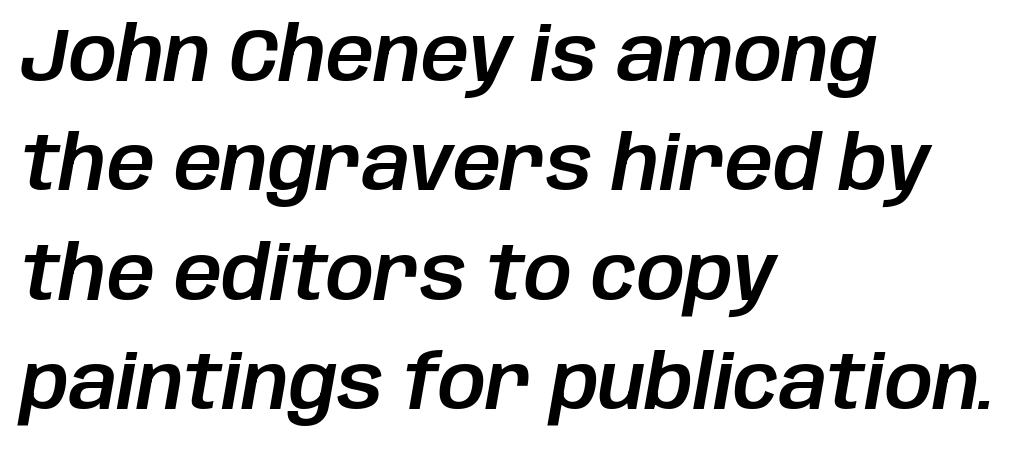
Q: Is the text italic (slanted)? A: Yes, it leans right by about 10 degrees.
Q: Is the text underlined? A: No.
Q: How is the paragraph aligned? A: Left-aligned.
Q: Is the spacing between letters normal or unusually wide? A: Normal.
Q: Is the spacing between lines tight, normal or loose? A: Normal.
Q: Width (condensed, normal, or wide)? A: Normal.
Q: Stroke contrast? A: Low.
Q: x-height? A: Large.
Q: Monospaced? A: No.
